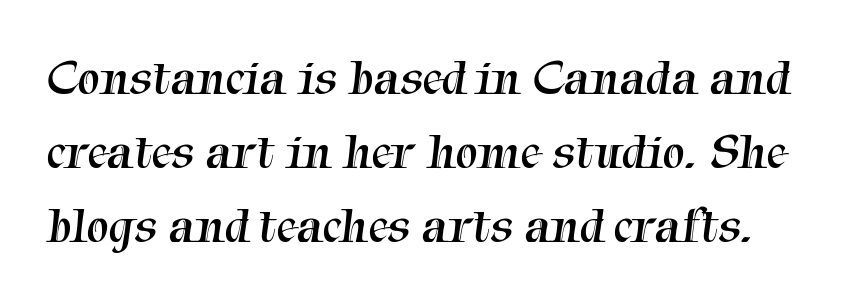
Q: Is the text bold? A: No.
Q: Is the typeface a serif or a sans-serif typeface? A: Serif.
Q: Is the text underlined? A: No.
Q: Is the spacing between letters normal or unusually wide? A: Normal.
Q: Is the spacing between lines tight, normal or loose? A: Normal.
Q: Width (condensed, normal, or wide)? A: Normal.
Q: Stroke contrast? A: Medium.
Q: x-height? A: Medium.
Q: Monospaced? A: No.
